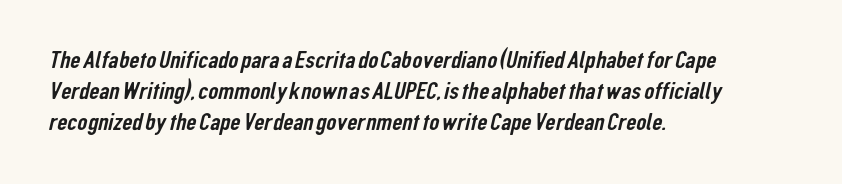
{"underline": "no", "align": "left", "line_spacing": "normal", "line_spacing_ratio": 1.25, "letter_spacing": "normal", "letter_spacing_em": 0.0, "glyph_px": 25}
